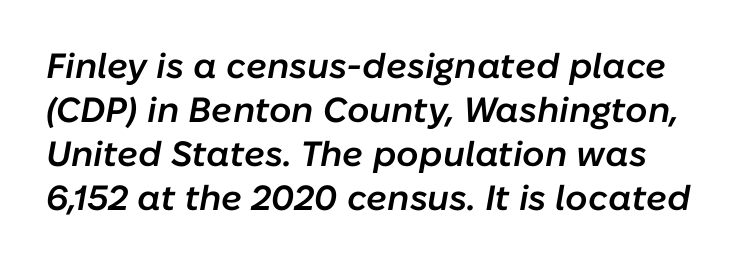
The image shows 35 px semibold type, italic (leaning right); set normal line spacing (1.26x), normal letter spacing, not underlined; low stroke contrast and a medium x-height.
